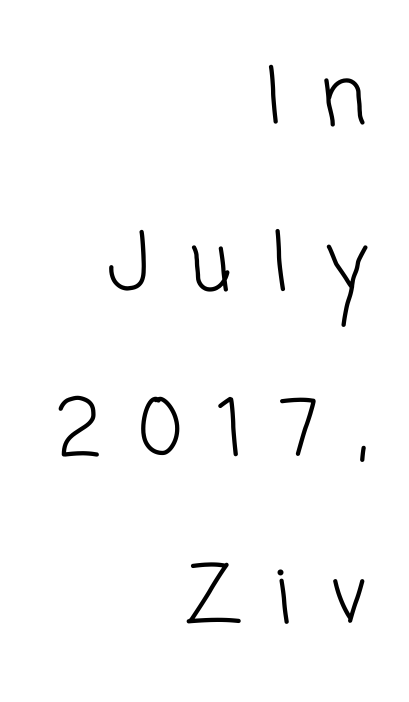
{"serif": "no", "bold": "no", "weight": "light", "width": "normal", "stroke_contrast": "low", "x_height": "medium", "monospaced": "no", "underline": "no", "align": "right", "line_spacing": "loose", "line_spacing_ratio": 2.13, "letter_spacing": "wide", "letter_spacing_em": 0.48, "glyph_px": 78}
